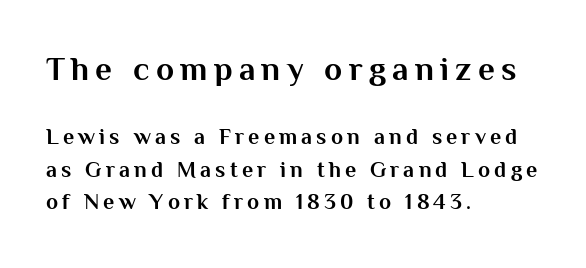
The image shows 33 px bold sans-serif type, upright; set left-aligned, normal line spacing (1.48x), not underlined; the first (top) block is 1.5x larger; medium stroke contrast and a medium x-height.
